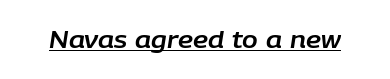
Q: Is the text italic (slanted)? A: Yes, it leans right by about 9 degrees.
Q: Is the text underlined? A: Yes.
Q: Is the spacing between letters normal or unusually wide? A: Normal.
